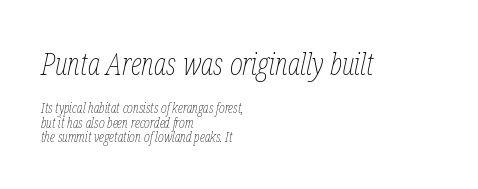
The image shows 31 px thin, condensed type, italic (leaning right); set left-aligned, tight line spacing (1.04x), normal letter spacing, not underlined; the first (top) block is 2.21x larger; low stroke contrast and a medium x-height.
